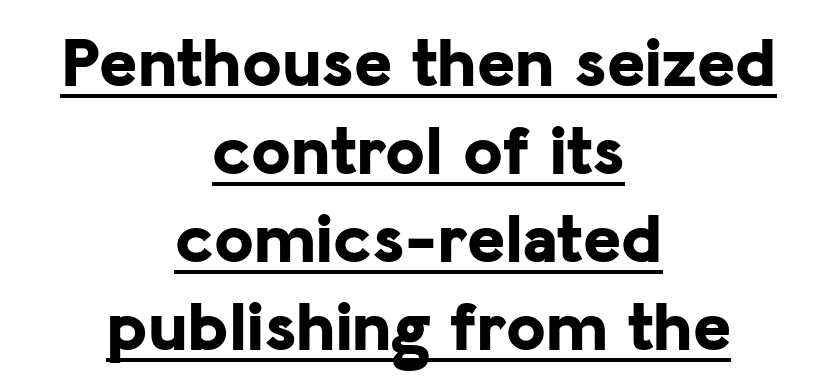
The line texture is even and compact thanks to regular tracking. The passage shown is typeset with a sans-serif family. On the weight axis this lands at bold, roughly 700. Caption: multi-line text, centered on the measure. A typesetter would mark this as roman, not italic. Note the varied advance widths — an 'i' is clearly narrower than an 'm'.
